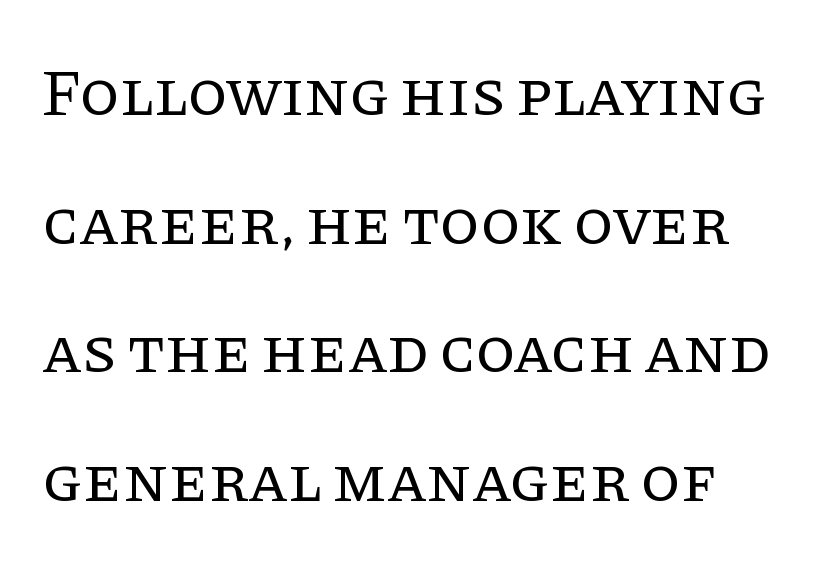
The image shows 65 px regular-weight serif type, upright; set loose line spacing (1.98x), normal letter spacing, not underlined; low stroke contrast and a large x-height.
